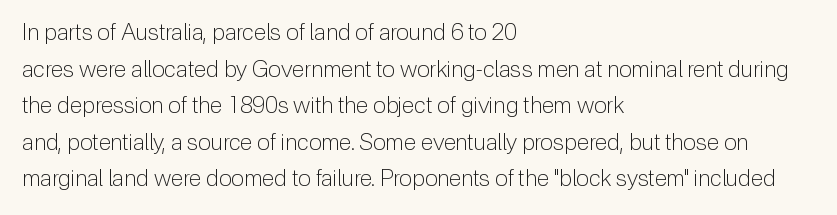
{"italic": "no", "bold": "no", "underline": "no", "align": "left", "line_spacing": "normal", "line_spacing_ratio": 1.59, "letter_spacing": "normal", "letter_spacing_em": 0.0, "glyph_px": 23}
